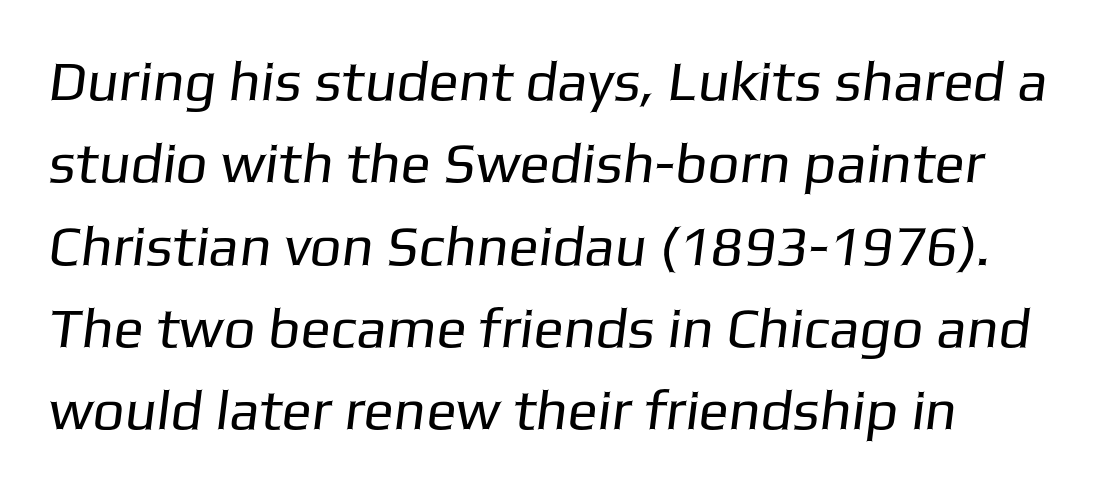
The image shows 56 px regular-weight sans-serif type; set normal line spacing (1.47x), normal letter spacing, not underlined; low stroke contrast and a medium x-height.
